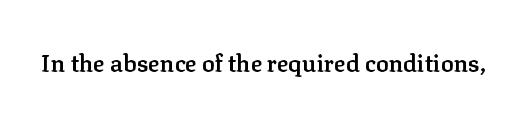
Quick note: underline off. Rendered with straight, roman letterforms. Each word holds together tightly as a unit, with standard inter-letter gaps. Slightly chunky letters — semibold, I'd say, not full bold.
